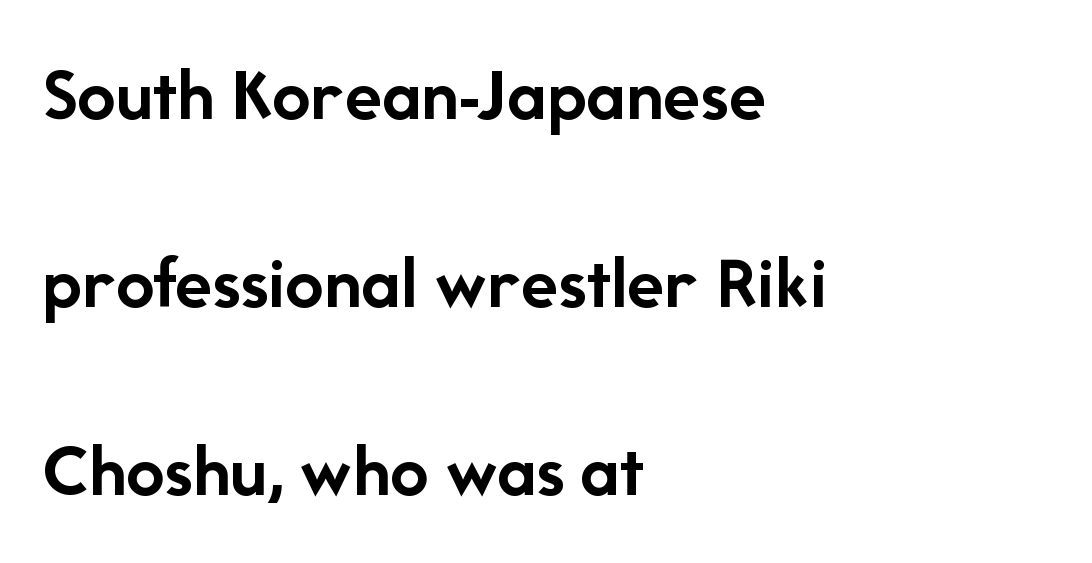
{"serif": "no", "italic": "no", "bold": "yes", "weight": "semibold", "width": "normal", "stroke_contrast": "low", "x_height": "medium", "monospaced": "no", "underline": "no", "align": "left", "line_spacing": "loose", "line_spacing_ratio": 2.44, "letter_spacing": "normal", "letter_spacing_em": 0.0, "glyph_px": 77}
